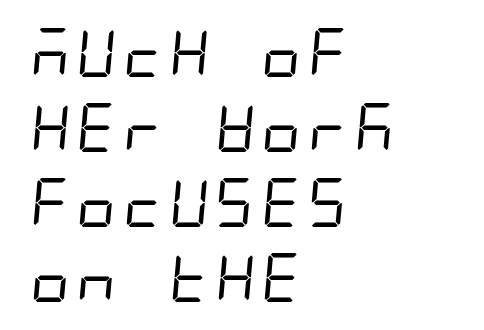
The image shows 49 px regular-weight, condensed sans-serif type; set left-aligned, normal line spacing (1.53x), normal letter spacing, not underlined; low stroke contrast and a large x-height.
